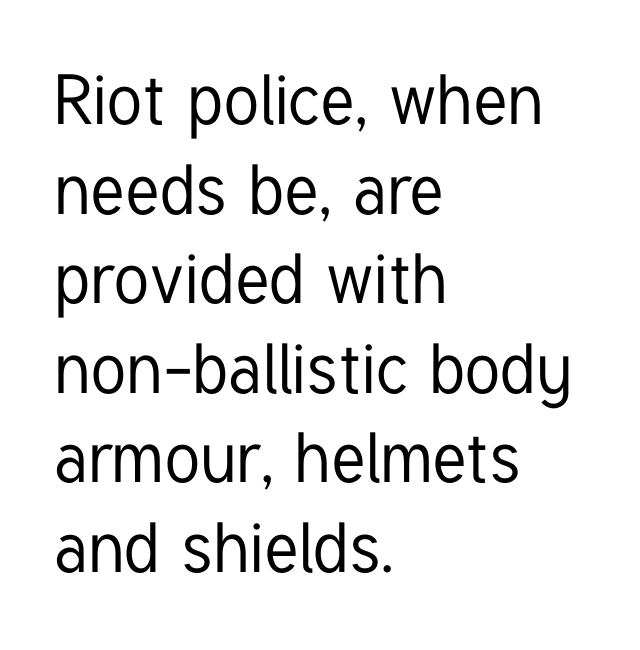
You could not count columns in this text — the font is proportionally spaced. Font category for this specimen: sans-serif. Casual observation: everything's shoved over to the left. Tall strokes in this sample are plumb rather than angled. The passage shown has conventional tracking throughout. The space directly below the letters is spotless.
